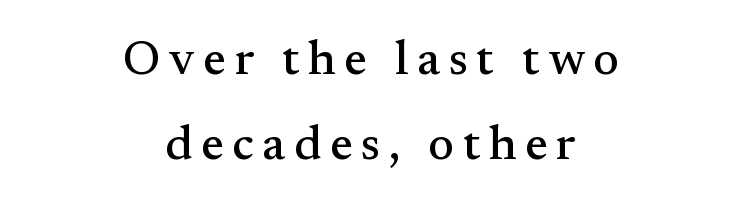
The image shows 48 px serif type, upright; set centered, line spacing 1.78x, not underlined; medium stroke contrast and a small x-height.
